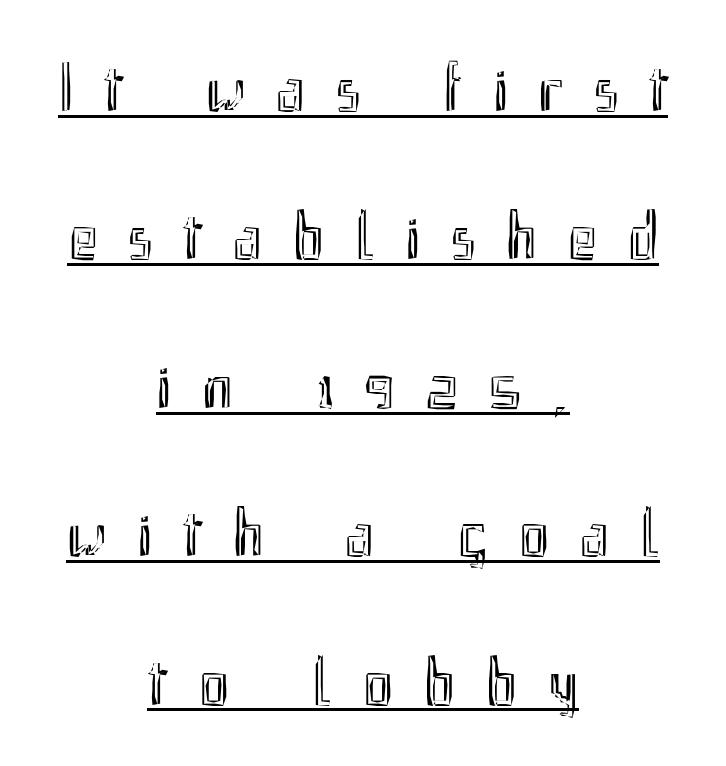
{"italic": "no", "width": "condensed", "x_height": "small", "monospaced": "no", "underline": "yes", "align": "center", "line_spacing": "loose", "line_spacing_ratio": 2.12, "letter_spacing": "wide", "letter_spacing_em": 0.44, "glyph_px": 70}
